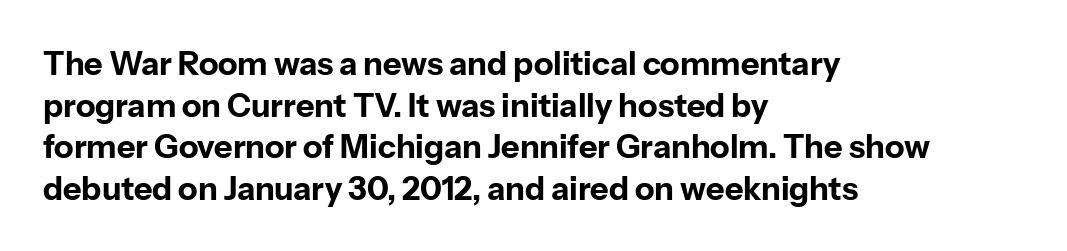
Q: Is the text bold? A: Yes.
Q: Is the text italic (slanted)? A: No, it is upright.
Q: Is the typeface a serif or a sans-serif typeface? A: Sans-serif.
Q: Is the text underlined? A: No.
Q: How is the paragraph aligned? A: Left-aligned.
Q: Is the spacing between letters normal or unusually wide? A: Normal.
Q: Is the spacing between lines tight, normal or loose? A: Normal.
Q: Width (condensed, normal, or wide)? A: Normal.
Q: Stroke contrast? A: Low.
Q: x-height? A: Medium.
Q: Monospaced? A: No.
